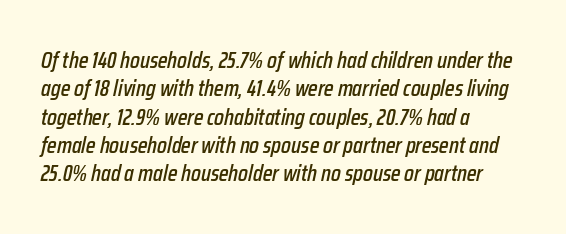
The image shows 23 px text type, italic (leaning right); set left-aligned, line spacing 1.23x, normal letter spacing, not underlined.
